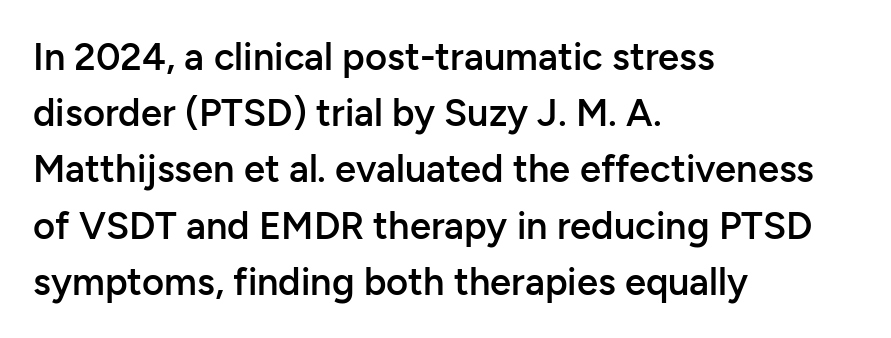
Does the leading feel generous? No, just average. Tracking here is standard; glyphs follow each other at the usual distance. Font category for this specimen: sans-serif. It's the straight-up-and-down kind of type. Do the characters align in a grid? No, the font is proportional.
